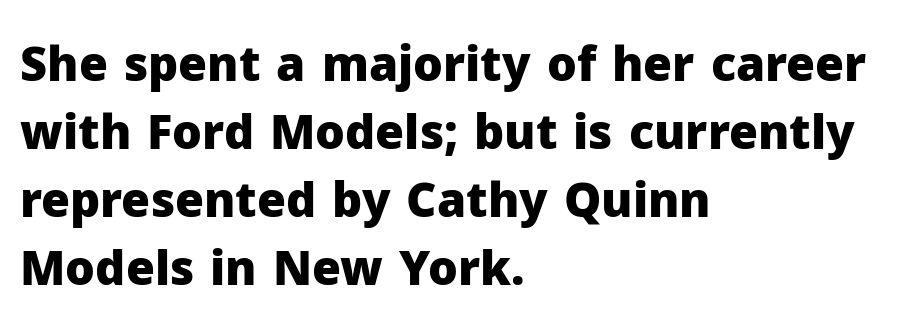
Q: Is the text bold? A: Yes.
Q: Is the text italic (slanted)? A: No, it is upright.
Q: Is the typeface a serif or a sans-serif typeface? A: Sans-serif.
Q: Is the text underlined? A: No.
Q: How is the paragraph aligned? A: Left-aligned.
Q: Is the spacing between letters normal or unusually wide? A: Normal.
Q: Is the spacing between lines tight, normal or loose? A: Normal.
Q: Width (condensed, normal, or wide)? A: Normal.
Q: Stroke contrast? A: Low.
Q: x-height? A: Medium.
Q: Monospaced? A: No.
